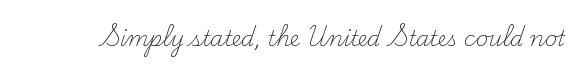
{"bold": "no", "underline": "no", "letter_spacing": "normal", "letter_spacing_em": 0.0, "glyph_px": 21}
